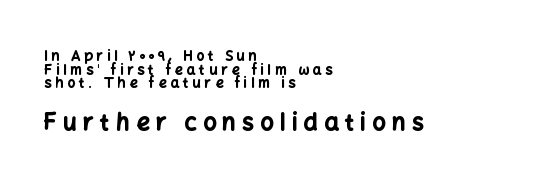
The image shows 23 px bold type, upright; set left-aligned, tight line spacing (0.98x), unusually wide letter spacing (+0.28 em), not underlined; the second (bottom) block is 1.64x larger.
